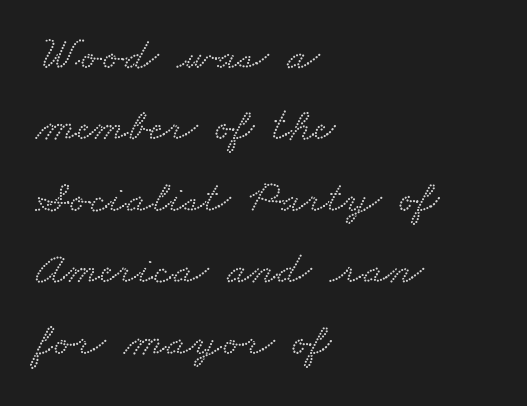
{"serif": "yes", "width": "wide", "stroke_contrast": "low", "x_height": "small", "monospaced": "no", "underline": "no", "align": "left", "line_spacing": "normal", "line_spacing_ratio": 1.52, "letter_spacing": "normal", "letter_spacing_em": 0.0, "glyph_px": 47}
